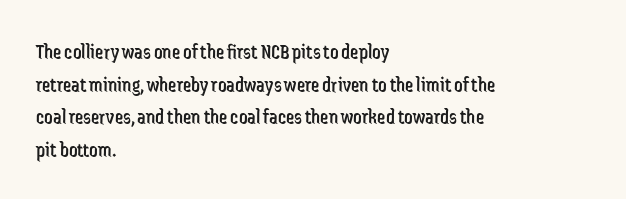
The axis of the letterforms is exactly vertical. Here the glyphs are tracked normally, forming tight word shapes. Descenders hang freely into open space. Line beginnings align vertically; line endings do not. The rows are spaced the way most documents space them.
